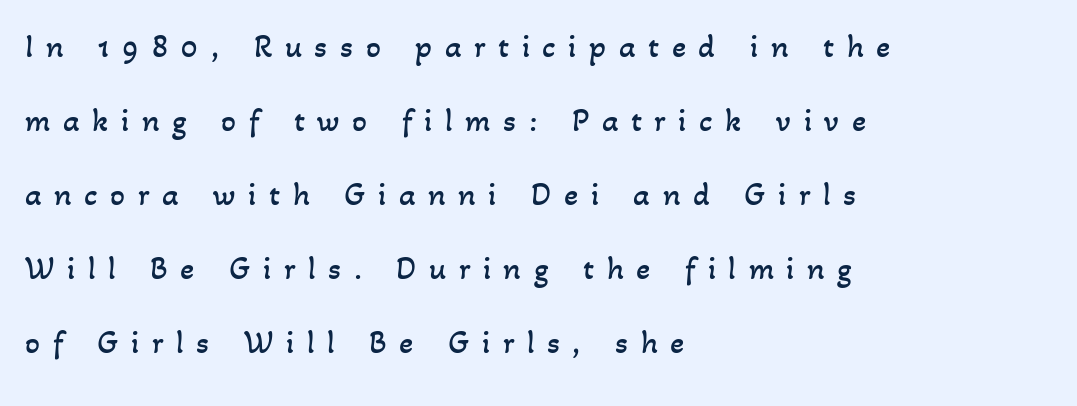
{"bold": "no", "weight": "regular", "width": "normal", "stroke_contrast": "low", "x_height": "small", "monospaced": "no", "underline": "no", "align": "left", "line_spacing": "loose", "line_spacing_ratio": 2.24, "letter_spacing": "wide", "letter_spacing_em": 0.38, "glyph_px": 33}
